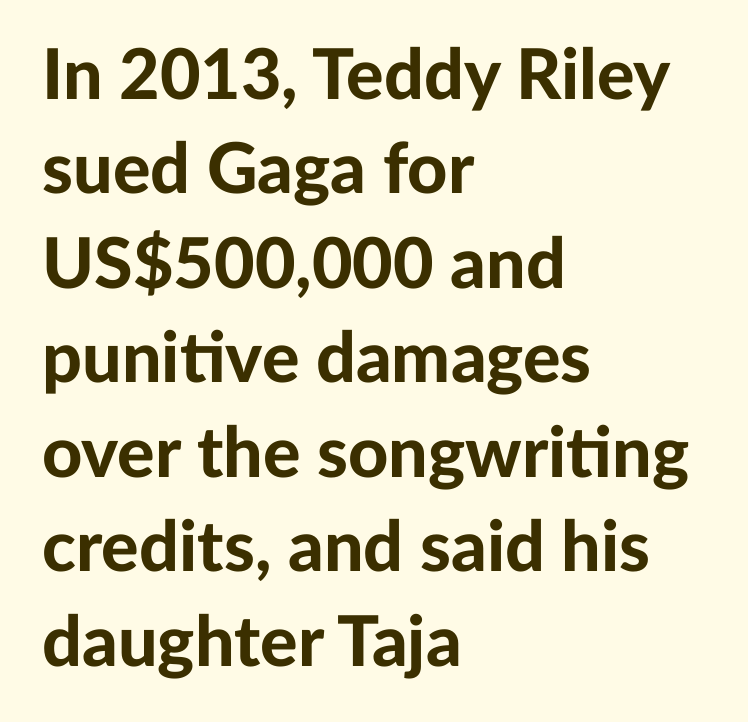
The image shows 70 px bold sans-serif type, upright; set left-aligned, normal line spacing (1.35x), normal letter spacing, not underlined; low stroke contrast and a medium x-height.
